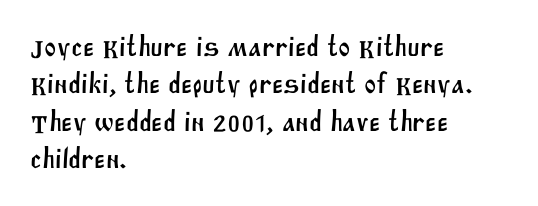
Q: Is the typeface a serif or a sans-serif typeface? A: Sans-serif.
Q: Is the text underlined? A: No.
Q: How is the paragraph aligned? A: Left-aligned.
Q: Is the spacing between letters normal or unusually wide? A: Normal.
Q: Is the spacing between lines tight, normal or loose? A: Normal.
Q: Width (condensed, normal, or wide)? A: Normal.
Q: Stroke contrast? A: Medium.
Q: x-height? A: Large.
Q: Monospaced? A: No.
